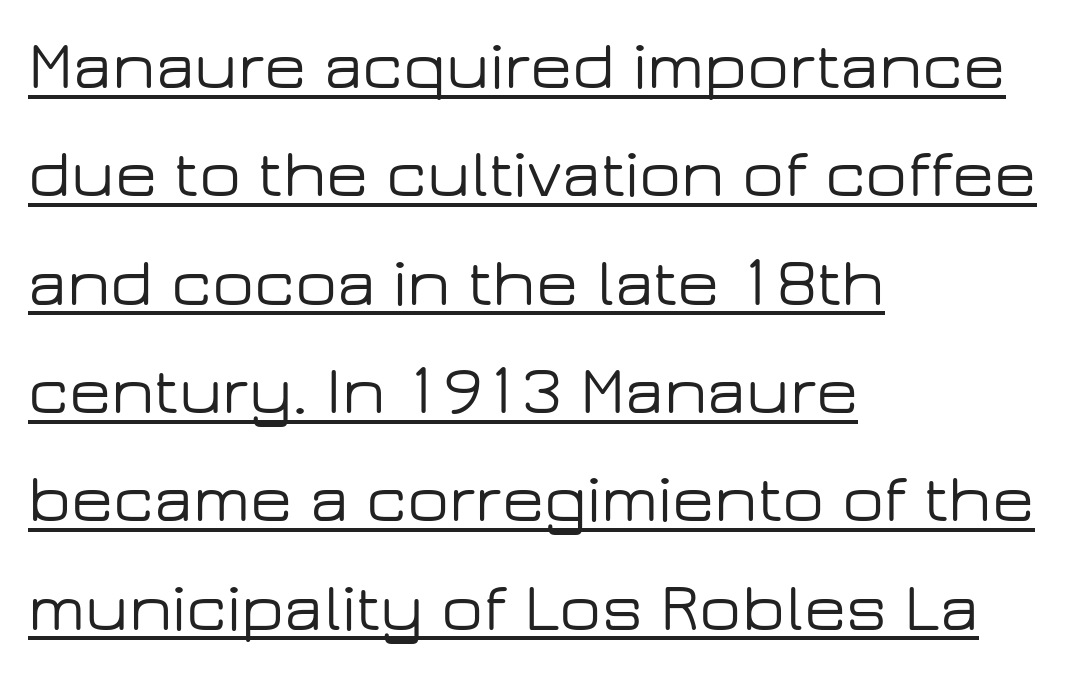
Where is the straight margin? On the left. What stands out about the letter spacing? Nothing — it is the standard amount. A typesetter would call this leading conventional body-copy spacing. Spacing verdict: proportional, widths tailored to each character. Nope, no serifs anywhere on these letters. The typography opts for an upright posture over an oblique one.
